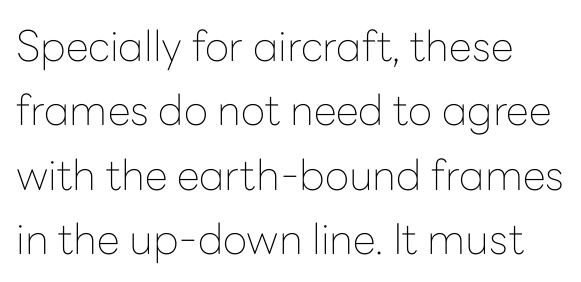
{"serif": "no", "italic": "no", "bold": "no", "weight": "thin", "width": "normal", "stroke_contrast": "low", "x_height": "medium", "monospaced": "no", "underline": "no", "line_spacing": "normal", "line_spacing_ratio": 1.53, "letter_spacing": "normal", "letter_spacing_em": 0.0, "glyph_px": 42}
